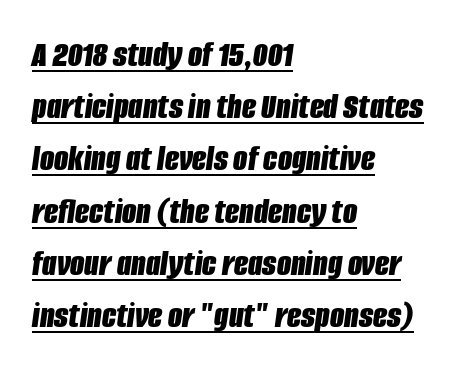
{"italic": "yes", "lean": "right", "slant_degrees": 8, "bold": "yes", "weight": "bold", "width": "condensed", "stroke_contrast": "low", "x_height": "large", "monospaced": "no", "underline": "yes", "align": "left", "line_spacing": "normal", "line_spacing_ratio": 1.41, "letter_spacing": "normal", "letter_spacing_em": 0.0, "glyph_px": 37}
